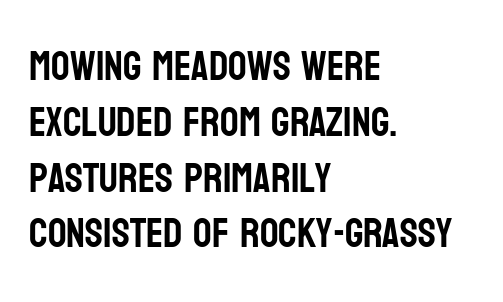
Reading down the column, the eye jumps a familiar distance to each next line. Here the glyphs are tracked normally, forming tight word shapes. Just letters on the line, the space beneath them empty. Italic? Not at all — the glyphs are vertical. Looks like regular typesetting: each glyph gets only the width it needs.
